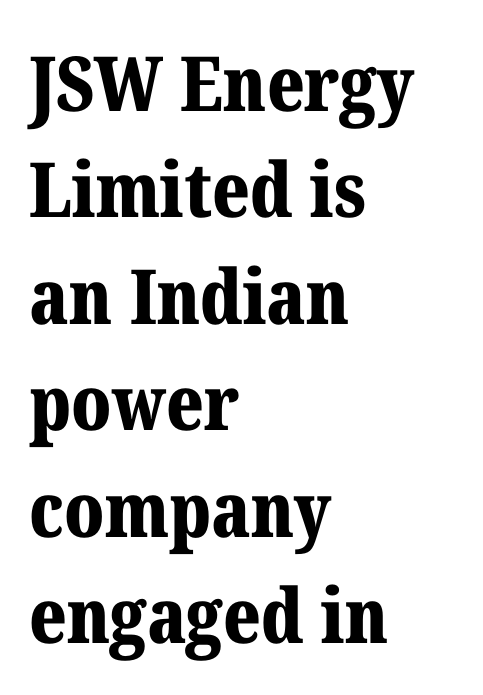
The image shows 76 px bold serif type, upright; set left-aligned, normal line spacing (1.4x), normal letter spacing, not underlined; medium stroke contrast and a medium x-height.
